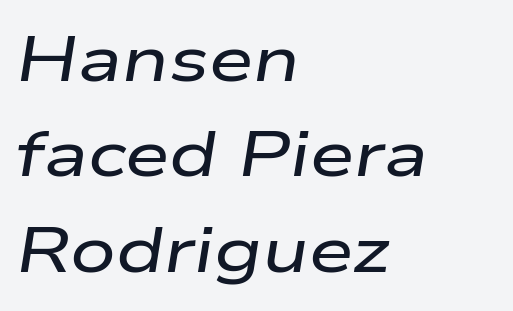
The space beneath each line is pristine and unruled. Glyph-to-glyph distance matches everyday printed text. Proportional: the letters do not fall into vertical columns. In terms of posture, this sample is oblique. Horizontal alignment here is leftward, the default for most running prose.
